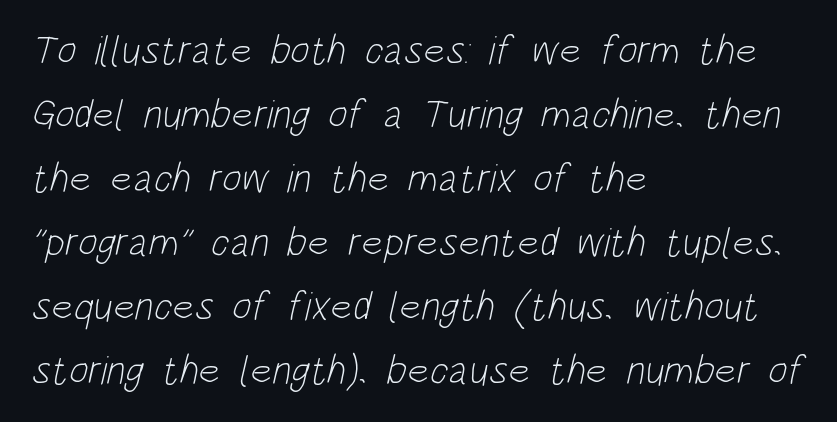
Q: Is the text bold? A: No.
Q: Is the typeface a serif or a sans-serif typeface? A: Sans-serif.
Q: Is the text underlined? A: No.
Q: How is the paragraph aligned? A: Left-aligned.
Q: Is the spacing between letters normal or unusually wide? A: Normal.
Q: Is the spacing between lines tight, normal or loose? A: Normal.
Q: Width (condensed, normal, or wide)? A: Condensed.
Q: Stroke contrast? A: Low.
Q: x-height? A: Large.
Q: Monospaced? A: No.
